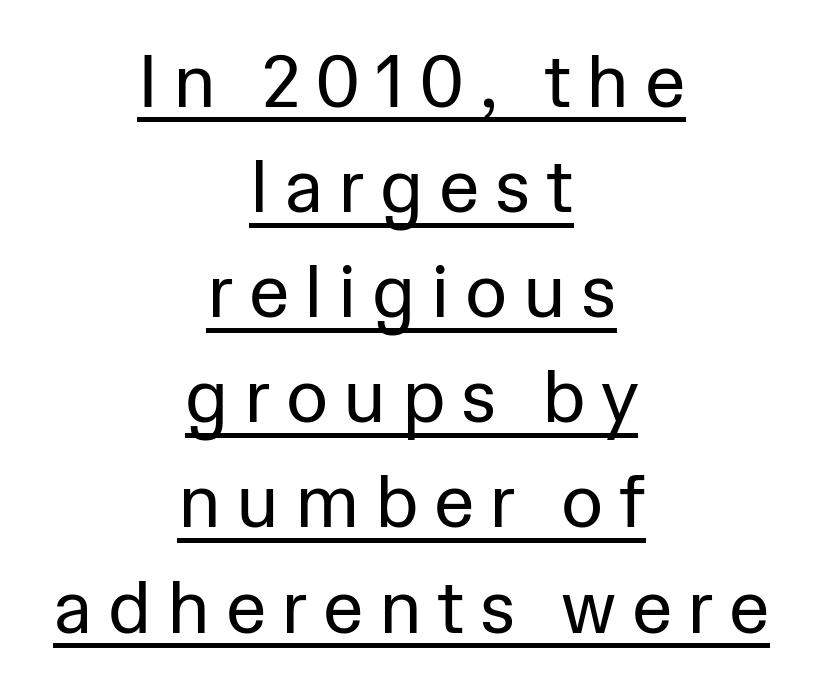
The image shows 73 px regular-weight sans-serif type, upright; set centered, normal line spacing (1.44x), unusually wide letter spacing (+0.21 em), underlined; low stroke contrast and a medium x-height.
